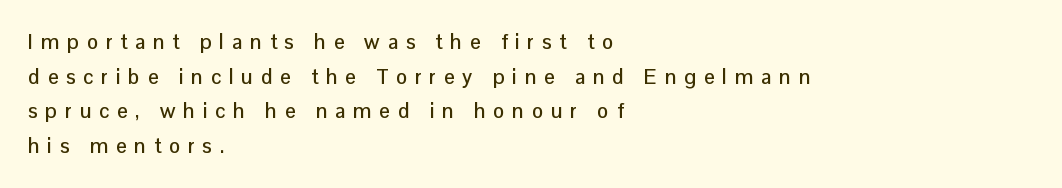
The image shows 21 px text type, upright; set left-aligned, normal line spacing (1.65x), unusually wide letter spacing (+0.37 em), not underlined.
